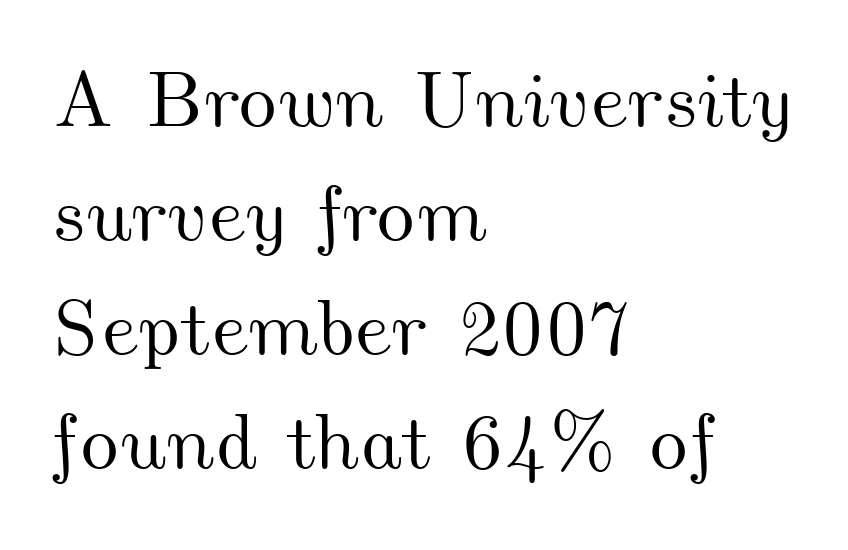
Q: Is the text underlined? A: No.
Q: How is the paragraph aligned? A: Left-aligned.
Q: Is the spacing between letters normal or unusually wide? A: Normal.
Q: Is the spacing between lines tight, normal or loose? A: Normal.
Q: Width (condensed, normal, or wide)? A: Wide.
Q: Stroke contrast? A: Medium.
Q: x-height? A: Small.
Q: Monospaced? A: No.
